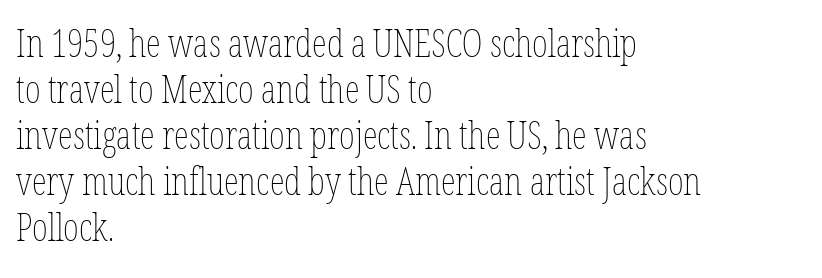
Note the varied advance widths — an 'i' is clearly narrower than an 'm'. The string is rendered with underlining switched off. This is the regular roman posture of the typeface. A light-to-regular cut is what we see here.
